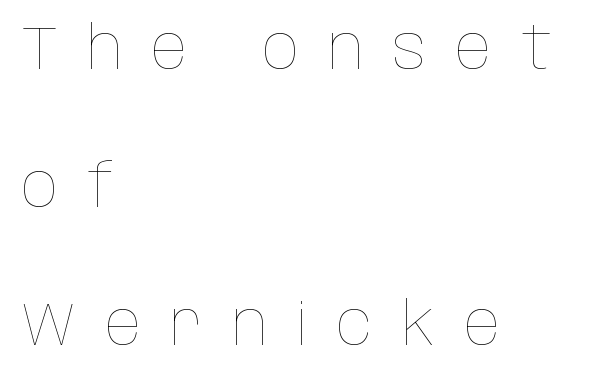
{"italic": "no", "bold": "no", "weight": "thin", "width": "condensed", "stroke_contrast": "low", "x_height": "large", "monospaced": "no", "underline": "no", "align": "left", "line_spacing": "loose", "line_spacing_ratio": 2.3, "letter_spacing": "wide", "letter_spacing_em": 0.48, "glyph_px": 60}
